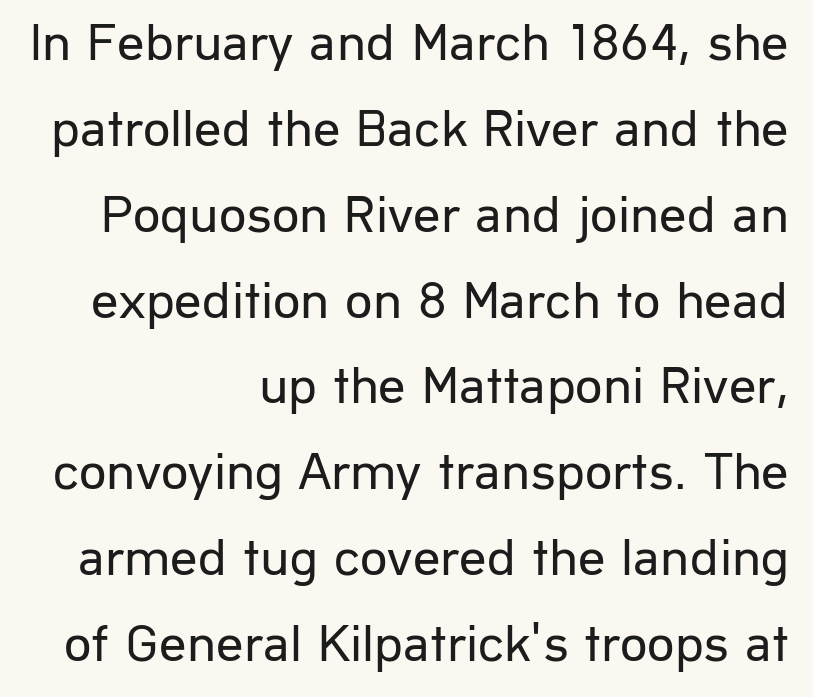
Every character sits straight up, as roman type does. Does the copy run flush right? Yes — the right margin is perfectly even. Stroke terminals: plain, sans-serif. The space directly below the letters is spotless. The vertical gap from one line to the next is medium. Here the designer chose a conventional face with non-uniform glyph widths.
